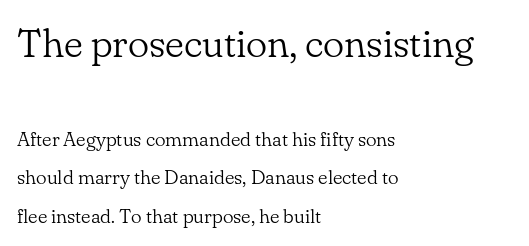
{"serif": "yes", "italic": "no", "bold": "no", "weight": "light", "width": "normal", "stroke_contrast": "low", "x_height": "small", "monospaced": "no", "underline": "no", "align": "left", "line_spacing": "loose", "line_spacing_ratio": 1.92, "letter_spacing": "normal", "letter_spacing_em": 0.0, "larger_block": "first", "size_ratio": 2.0, "glyph_px": 40}
